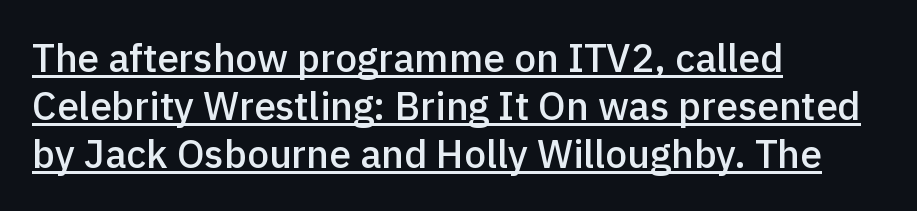
{"serif": "no", "italic": "no", "bold": "semi", "weight": "semibold", "width": "normal", "x_height": "medium", "monospaced": "no", "underline": "yes", "align": "left", "line_spacing_ratio": 1.23, "letter_spacing": "normal", "letter_spacing_em": 0.0, "glyph_px": 39}
